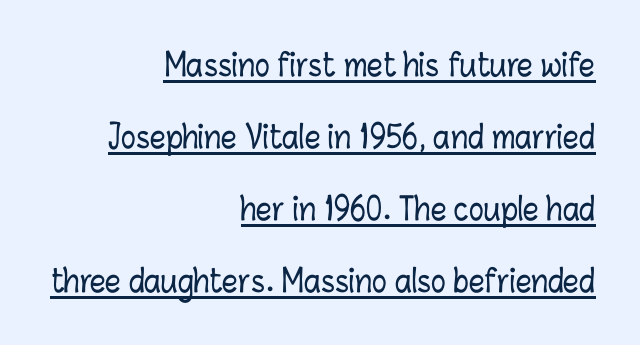
{"italic": "no", "width": "condensed", "stroke_contrast": "low", "x_height": "medium", "monospaced": "no", "underline": "yes", "align": "right", "line_spacing": "loose", "line_spacing_ratio": 2.32, "letter_spacing": "normal", "letter_spacing_em": 0.0, "glyph_px": 31}
